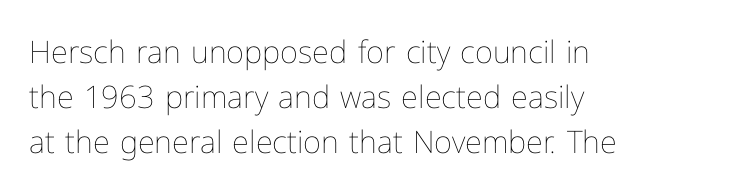
{"italic": "no", "bold": "no", "weight": "thin", "width": "normal", "stroke_contrast": "low", "x_height": "medium", "monospaced": "no", "underline": "no", "align": "left", "line_spacing": "normal", "line_spacing_ratio": 1.45, "letter_spacing": "normal", "letter_spacing_em": 0.0, "glyph_px": 31}
